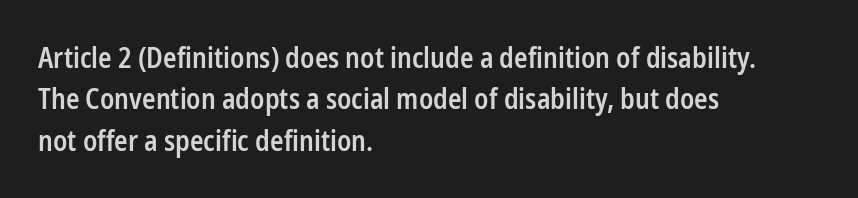
Underline: absent. Typographically, this falls in the sans-serif category. Each line starts at the same left margin while the right side varies. How are the letters spaced? Ordinarily, with no added tracking. No italicization has been applied; the sample stays upright.
